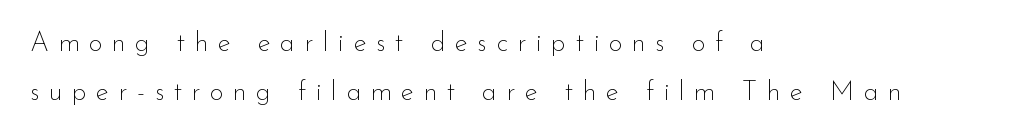
Q: Is the text bold? A: No.
Q: Is the text italic (slanted)? A: No, it is upright.
Q: Is the text underlined? A: No.
Q: How is the paragraph aligned? A: Left-aligned.
Q: Is the spacing between letters normal or unusually wide? A: Unusually wide.
